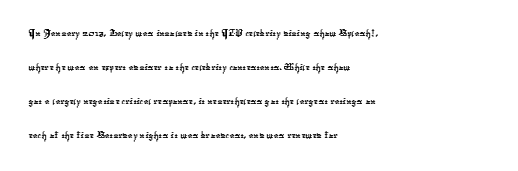
Lines of text with bare space underneath. Glyph-to-glyph distance matches everyday printed text. The lines sit at an ordinary, default distance from one another. The lines in this sample share a left origin and differ only in where they stop.
